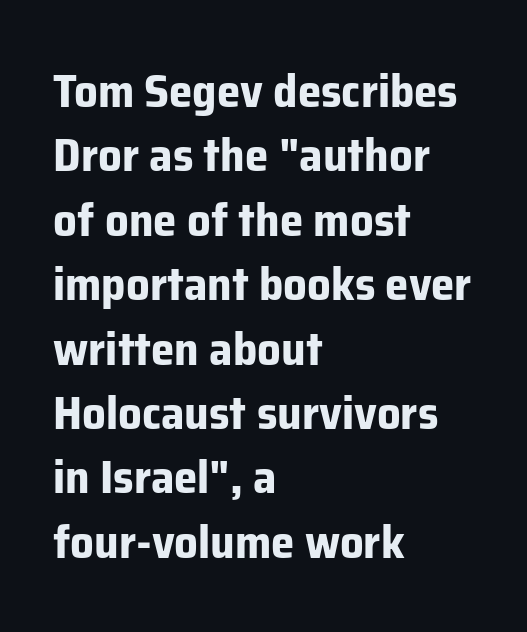
The image shows 47 px bold sans-serif type, upright; set left-aligned, normal line spacing (1.37x), normal letter spacing, not underlined; low stroke contrast and a medium x-height.
